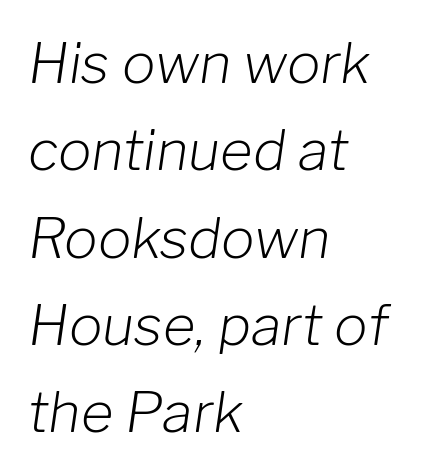
The image shows 56 px light type, italic (leaning right); set left-aligned, normal line spacing (1.56x), normal letter spacing, not underlined; low stroke contrast and a medium x-height.
